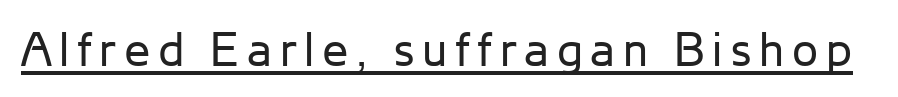
No feet cap the strokes, marking this as sans-serif type. The lettering stays uniformly vertical, giving the passage a roman look. A rule runs beneath these lines of type. Summary of weight: not heavy and not bold. Each letter keeps its own natural width here, so spacing adapts to shape.
